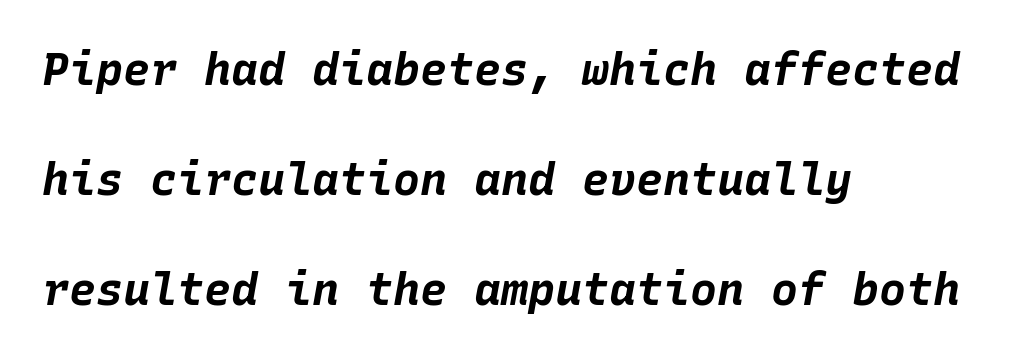
Q: Is the text bold? A: Yes.
Q: Is the text italic (slanted)? A: Yes, it leans right by about 10 degrees.
Q: Is the text underlined? A: No.
Q: How is the paragraph aligned? A: Left-aligned.
Q: Is the spacing between letters normal or unusually wide? A: Normal.
Q: Is the spacing between lines tight, normal or loose? A: Loose.
Q: Width (condensed, normal, or wide)? A: Normal.
Q: Stroke contrast? A: Low.
Q: x-height? A: Large.
Q: Monospaced? A: Yes.
